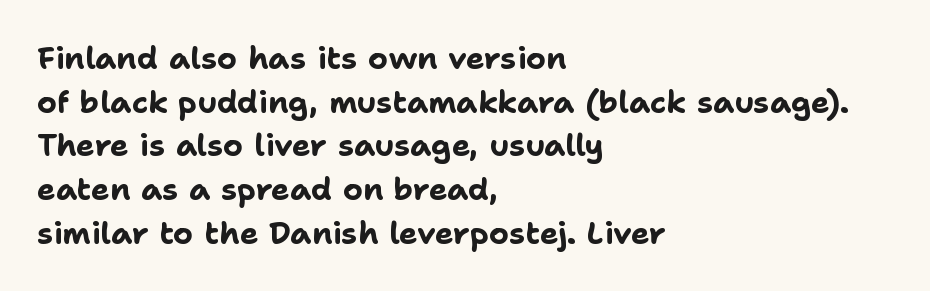
Q: Is the text bold? A: Yes.
Q: Is the text italic (slanted)? A: No, it is upright.
Q: Is the typeface a serif or a sans-serif typeface? A: Sans-serif.
Q: Is the text underlined? A: No.
Q: How is the paragraph aligned? A: Left-aligned.
Q: Is the spacing between letters normal or unusually wide? A: Normal.
Q: Is the spacing between lines tight, normal or loose? A: Normal.
Q: Width (condensed, normal, or wide)? A: Normal.
Q: Stroke contrast? A: Low.
Q: x-height? A: Medium.
Q: Monospaced? A: No.
